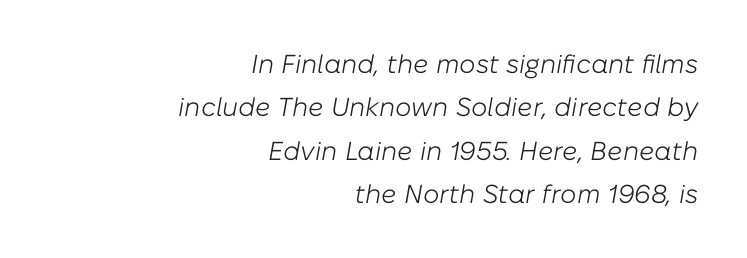
The image shows 26 px text type, italic (leaning right); set right-aligned, normal line spacing (1.67x), normal letter spacing, not underlined.
